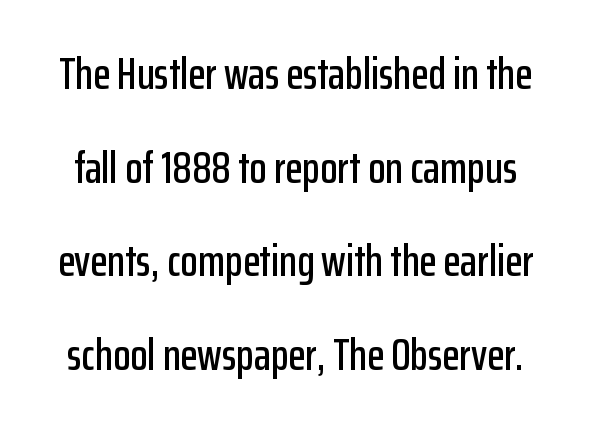
The image shows 45 px condensed sans-serif type, upright; set loose line spacing (2.08x), normal letter spacing, not underlined; low stroke contrast and a medium x-height.
